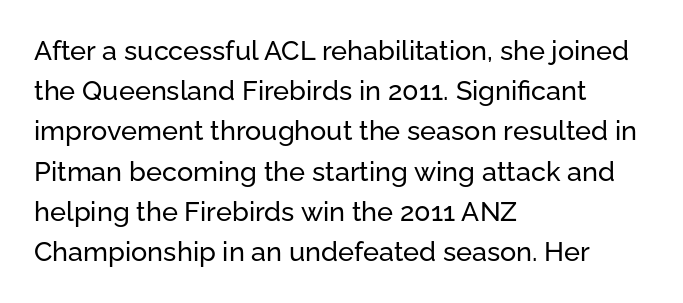
{"italic": "no", "underline": "no", "align": "left", "line_spacing": "normal", "line_spacing_ratio": 1.49, "letter_spacing": "normal", "letter_spacing_em": 0.0, "glyph_px": 27}
